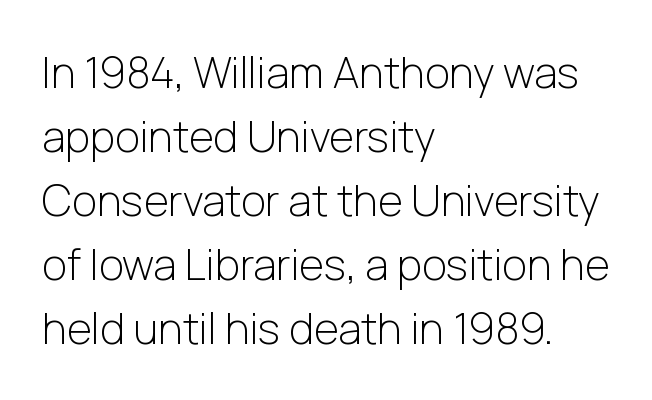
The image shows 43 px light sans-serif type, upright; set left-aligned, normal line spacing (1.49x), normal letter spacing, not underlined; low stroke contrast and a medium x-height.
